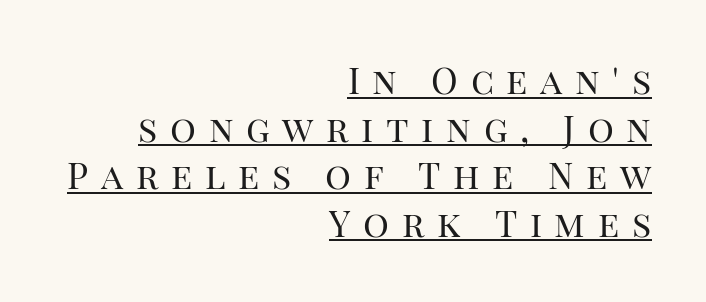
Q: Is the text bold? A: No.
Q: Is the text italic (slanted)? A: No, it is upright.
Q: Is the typeface a serif or a sans-serif typeface? A: Serif.
Q: Is the text underlined? A: Yes.
Q: How is the paragraph aligned? A: Right-aligned.
Q: Is the spacing between letters normal or unusually wide? A: Unusually wide.
Q: Is the spacing between lines tight, normal or loose? A: Normal.
Q: Width (condensed, normal, or wide)? A: Normal.
Q: Stroke contrast? A: High.
Q: x-height? A: Large.
Q: Monospaced? A: No.
